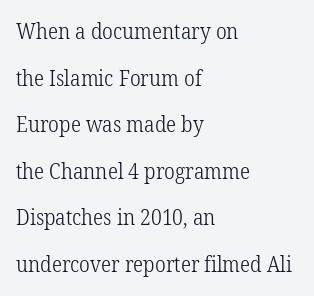
Notice the wide empty band between every row — that's loose leading. Is the letter spacing exaggerated? No — it looks like the ordinary default. Weight: in the light-to-regular range. Nope, not italic — everything's standing straight. Each row of text sits above clean, open space. The setting favours the left margin, as ordinary paragraphs usually do.
